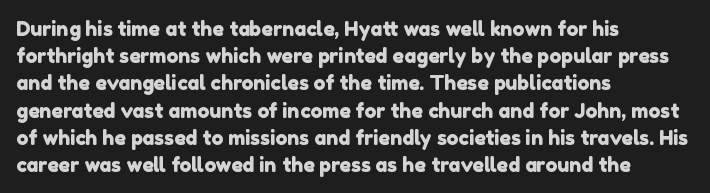
Regular leading. In terms of letterspacing, this is plain default setting. Line starts are locked; line ends wander. Rule under the text: the space is simply empty.
